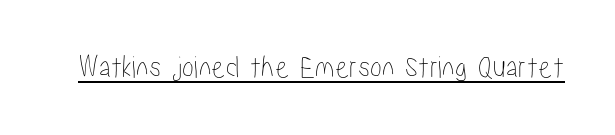
{"italic": "no", "width": "condensed", "stroke_contrast": "low", "x_height": "medium", "monospaced": "no", "underline": "yes", "letter_spacing": "normal", "letter_spacing_em": 0.0, "glyph_px": 32}
